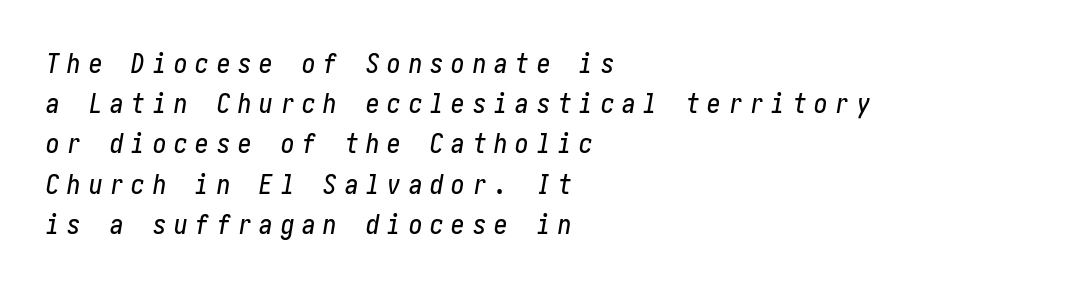
The image shows 27 px text type, italic (leaning right); set left-aligned, normal line spacing (1.49x), unusually wide letter spacing (+0.29 em), not underlined.
